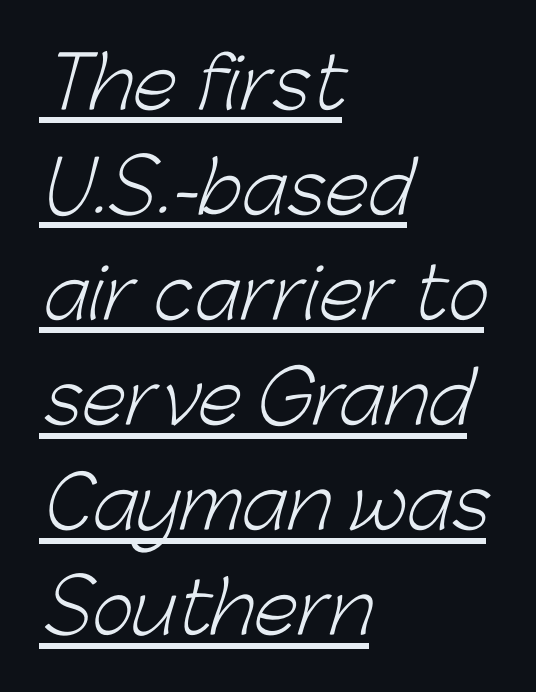
The face used here is proportionally spaced, like ordinary book or web type. Like a heading marked for emphasis, these lines bear an underscore. Regarding serifs, this sample does without them. Honestly, the row spacing looks completely unremarkable. Is the type heavy? It reads as light-to-regular instead. A typesetter would call this zero additional tracking.
